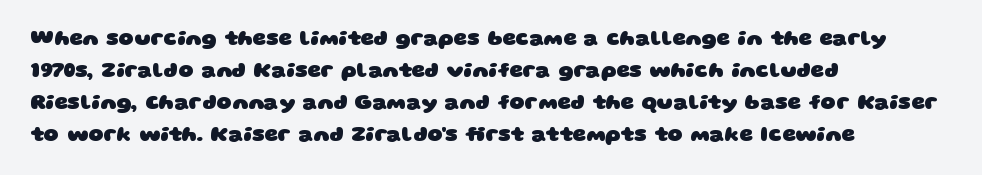
Every row of glyphs begins at an identical x-position on the left. Tracking here is standard; glyphs follow each other at the usual distance. Only glyphs here, with clear space below each row. Summary of vertical rhythm: regular, with standard interline spacing.
